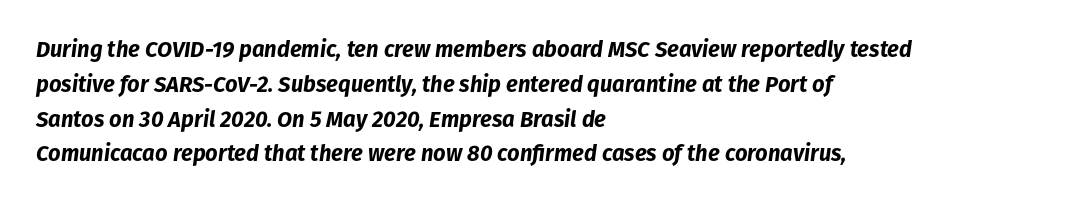
{"italic": "yes", "lean": "right", "slant_degrees": 8, "bold": "yes", "underline": "no", "align": "left", "line_spacing": "normal", "line_spacing_ratio": 1.58, "letter_spacing": "normal", "letter_spacing_em": 0.0, "glyph_px": 22}
